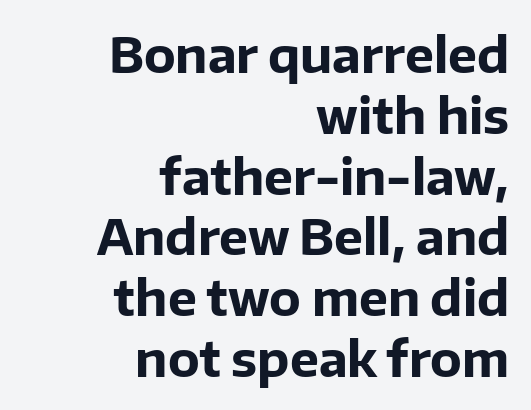
The image shows 49 px bold sans-serif type, upright; set right-aligned, line spacing 1.24x, normal letter spacing, not underlined; low stroke contrast and a medium x-height.
